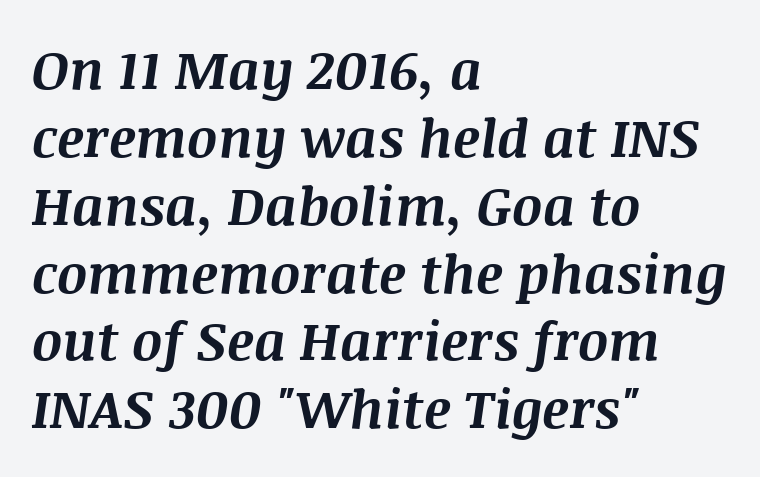
Q: Is the text bold? A: Yes.
Q: Is the text italic (slanted)? A: Yes, it leans right by about 8 degrees.
Q: Is the text underlined? A: No.
Q: How is the paragraph aligned? A: Left-aligned.
Q: Is the spacing between letters normal or unusually wide? A: Normal.
Q: Is the spacing between lines tight, normal or loose? A: Normal.
Q: Width (condensed, normal, or wide)? A: Normal.
Q: Stroke contrast? A: Medium.
Q: x-height? A: Large.
Q: Monospaced? A: No.
